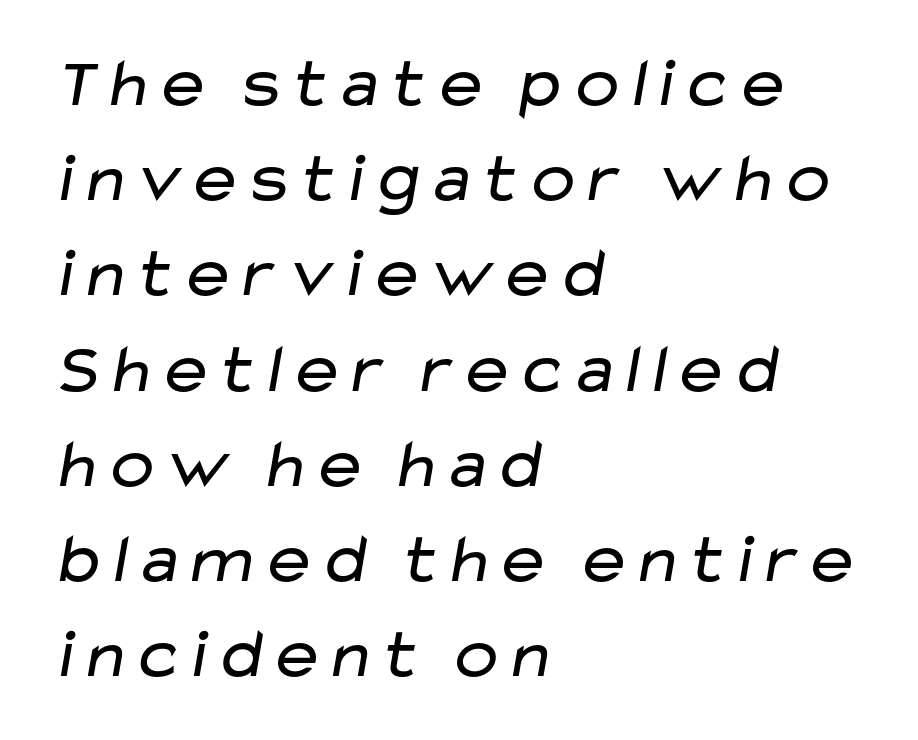
Q: Is the text bold? A: No.
Q: Is the typeface a serif or a sans-serif typeface? A: Sans-serif.
Q: Is the text underlined? A: No.
Q: How is the paragraph aligned? A: Left-aligned.
Q: Is the spacing between letters normal or unusually wide? A: Normal.
Q: Is the spacing between lines tight, normal or loose? A: Normal.
Q: Width (condensed, normal, or wide)? A: Wide.
Q: Stroke contrast? A: Low.
Q: x-height? A: Medium.
Q: Monospaced? A: No.
